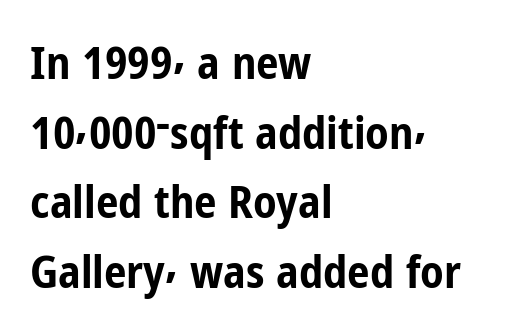
Posture: upright roman. Type without underlining. How heavy is the stroke? Heavy — this is a bold. Nothing unusual about the tracking: characters are spaced as the font intends. Which margin do the lines hug? The left one — the right edge is uneven.
